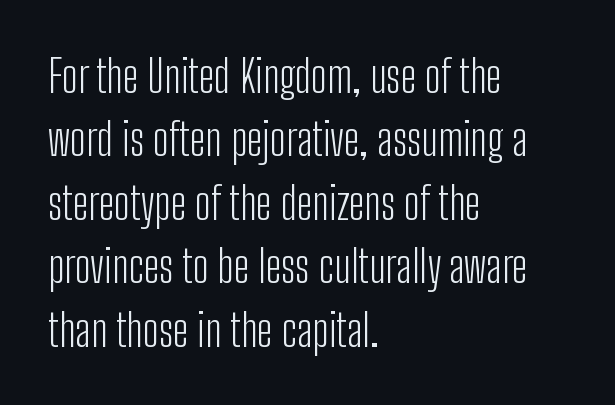
Q: Is the text bold? A: No.
Q: Is the text italic (slanted)? A: No, it is upright.
Q: Is the typeface a serif or a sans-serif typeface? A: Sans-serif.
Q: Is the text underlined? A: No.
Q: How is the paragraph aligned? A: Left-aligned.
Q: Is the spacing between letters normal or unusually wide? A: Normal.
Q: Is the spacing between lines tight, normal or loose? A: Normal.
Q: Width (condensed, normal, or wide)? A: Condensed.
Q: Stroke contrast? A: Low.
Q: x-height? A: Medium.
Q: Monospaced? A: No.
